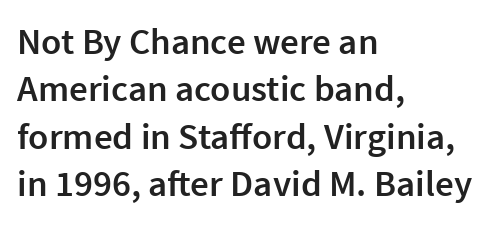
Q: Is the text bold? A: Semi-bold.
Q: Is the text italic (slanted)? A: No, it is upright.
Q: Is the typeface a serif or a sans-serif typeface? A: Sans-serif.
Q: Is the text underlined? A: No.
Q: How is the paragraph aligned? A: Left-aligned.
Q: Is the spacing between letters normal or unusually wide? A: Normal.
Q: Is the spacing between lines tight, normal or loose? A: Normal.
Q: Width (condensed, normal, or wide)? A: Normal.
Q: x-height? A: Medium.
Q: Monospaced? A: No.
